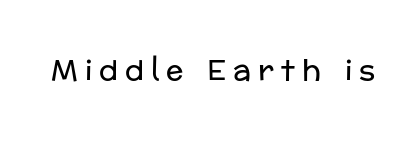
These lines are rendered in a variable-pitch font. Letters have the restrained weight of plain body copy at most. There is plenty of visible air inserted between adjacent glyphs. The font's upright variant was chosen for this text.
